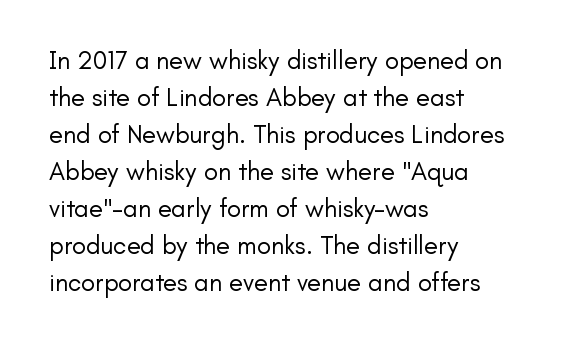
Rule under the text: the space is simply empty. The tracking reads as untouched default to a designer's eye. Compared with a typical body face, this is equally light or lighter still. A student would call this left alignment; a typographer would say flush left, rag right. The rows are spaced the way most documents space them.
